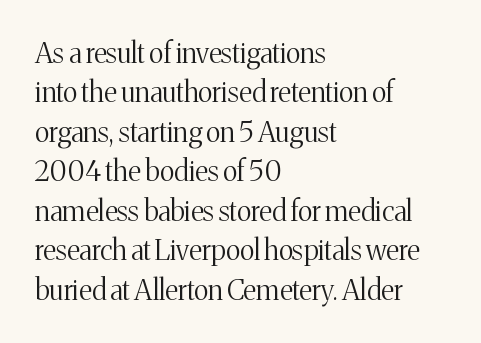
Notice how descenders clear the ascenders below comfortably — that's standard leading. Character widths vary here, with narrow letters taking less room than wide ones. The foot of each line stays bare and open. These lines are set flush left with a ragged right edge. This rendering employs a face with finishing strokes, i.e., a serif. If you drew a line through each stem, it would be perfectly vertical.
